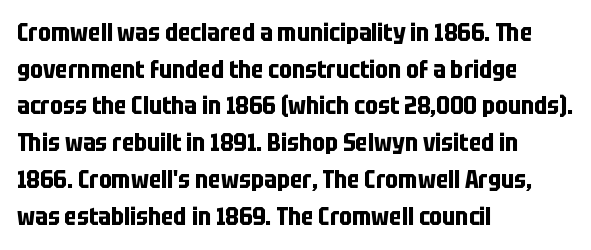
The image shows 24 px bold type, upright; set left-aligned, normal line spacing (1.53x), normal letter spacing, not underlined.
